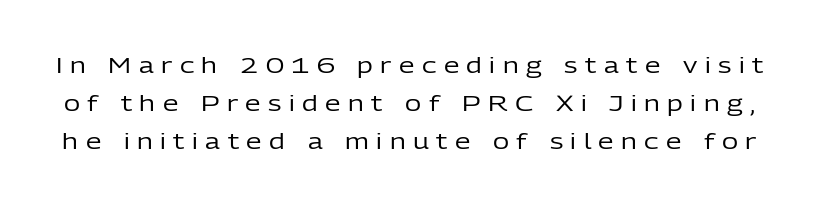
Do the letters lean? They stand straight. Words float on clear page, feet unadorned. Stroke mass is kept to a normal reading level or below. Display-style spreading of the glyphs; the letterfit is very open.
